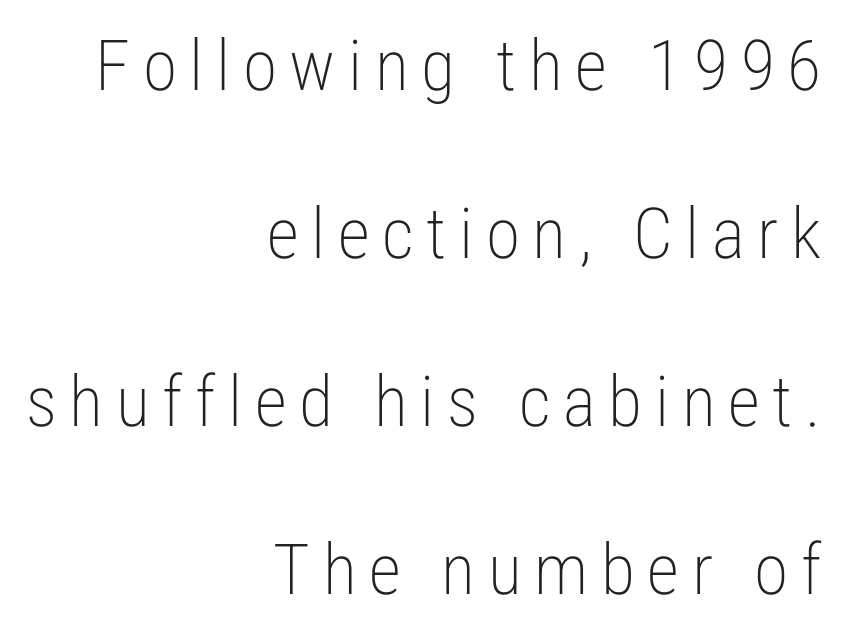
This is the regular roman posture of the typeface. Each line ends at the same right margin while the left side varies. This block would shrink considerably if given ordinary leading; it's expanded now. Proportional: the letters do not fall into vertical columns. Each stroke keeps to a modest, everyday thickness or less.
